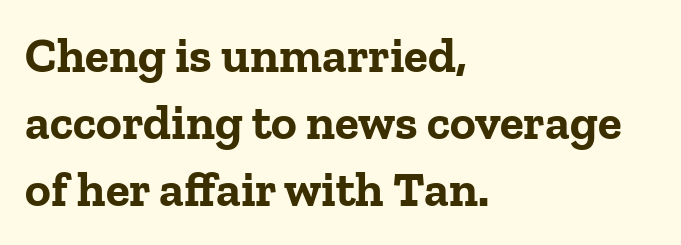
Characters follow at the spacing the type designer built in. Leading: standard. Posture: upright roman. The rendering uses natural spacing where letterforms have individual widths.
